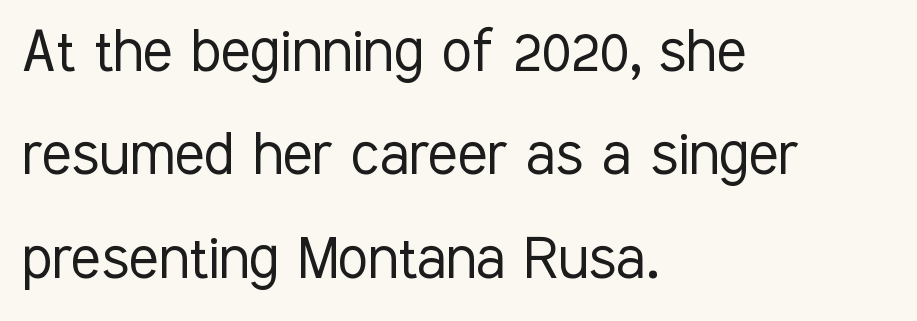
{"serif": "no", "italic": "no", "bold": "no", "weight": "light", "width": "condensed", "stroke_contrast": "low", "x_height": "medium", "monospaced": "no", "underline": "no", "align": "left", "line_spacing": "normal", "line_spacing_ratio": 1.5, "letter_spacing": "normal", "letter_spacing_em": 0.0, "glyph_px": 69}
